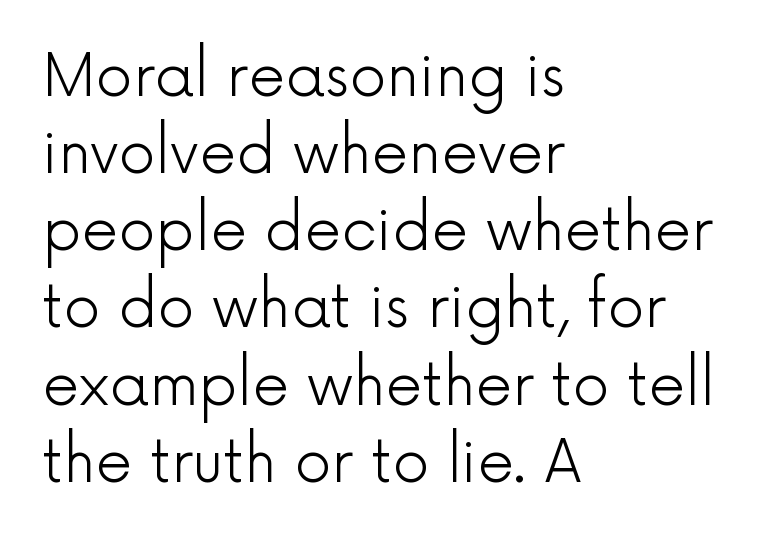
Decoration check: the copy has no underline. Stems and bowls with no extra thickness — not bold. Leading: standard. Inter-character spacing is left at the font's built-in metrics. Caption: multi-line text, flush left, ragged right.
